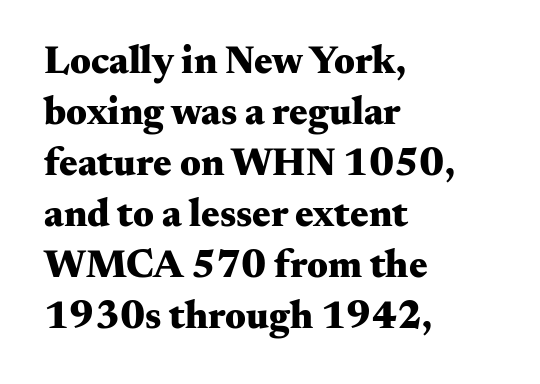
The image shows 39 px heavy, wide serif type, upright; set left-aligned, normal line spacing (1.31x), normal letter spacing, not underlined; medium stroke contrast and a small x-height.
